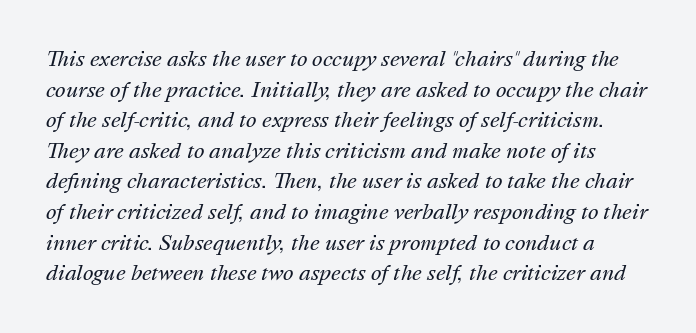
The image shows 20 px text type, italic (leaning right); set normal line spacing (1.53x), normal letter spacing, not underlined.
